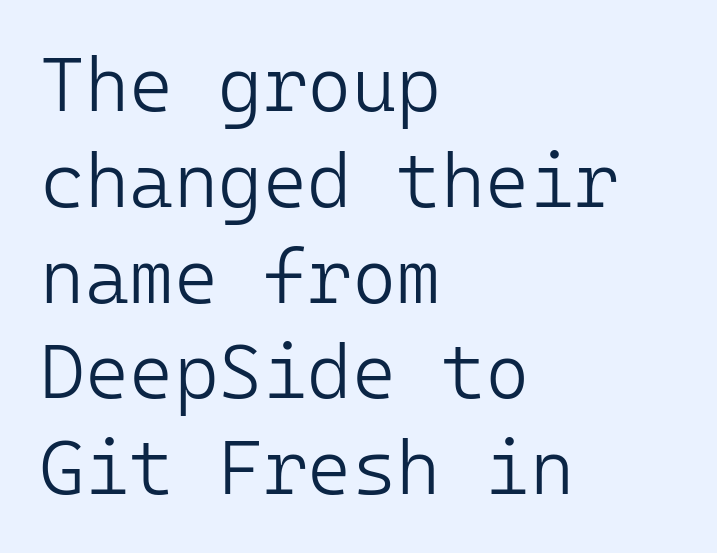
Q: Is the text bold? A: No.
Q: Is the text italic (slanted)? A: No, it is upright.
Q: Is the typeface a serif or a sans-serif typeface? A: Sans-serif.
Q: Is the text underlined? A: No.
Q: How is the paragraph aligned? A: Left-aligned.
Q: Is the spacing between letters normal or unusually wide? A: Normal.
Q: Is the spacing between lines tight, normal or loose? A: Normal.
Q: Width (condensed, normal, or wide)? A: Normal.
Q: Stroke contrast? A: Low.
Q: x-height? A: Medium.
Q: Monospaced? A: Yes.
